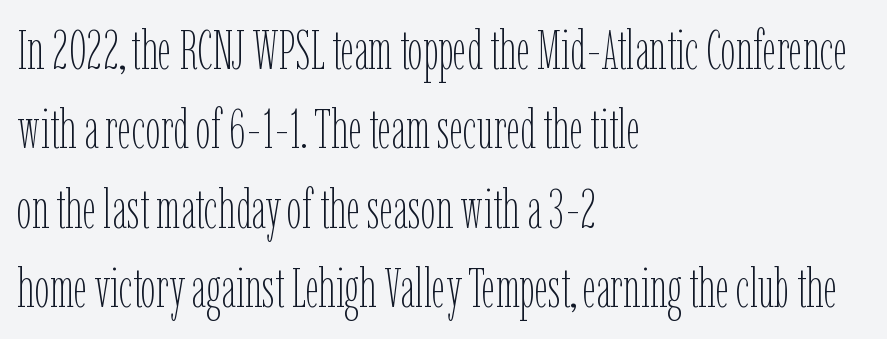
The image shows 54 px thin, condensed type, upright; set left-aligned, normal line spacing (1.47x), normal letter spacing, not underlined; low stroke contrast and a medium x-height.
